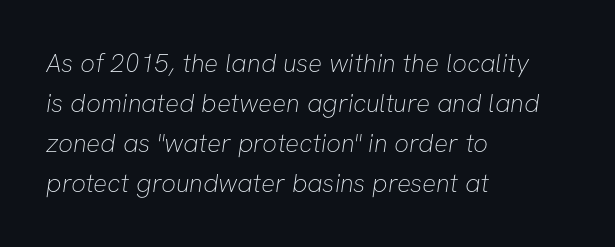
The image shows 26 px text type; set left-aligned, normal line spacing (1.54x), normal letter spacing, not underlined.
